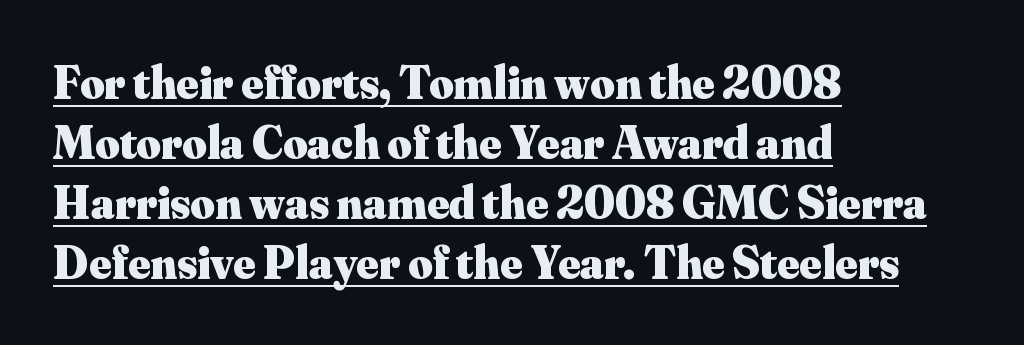
Old-style or modern, the face here clearly has serifs. Each word holds together tightly as a unit, with standard inter-letter gaps. Leading: standard. On the weight axis this lands at bold, roughly 700. Line starts are locked; line ends wander. Posture: upright roman.
